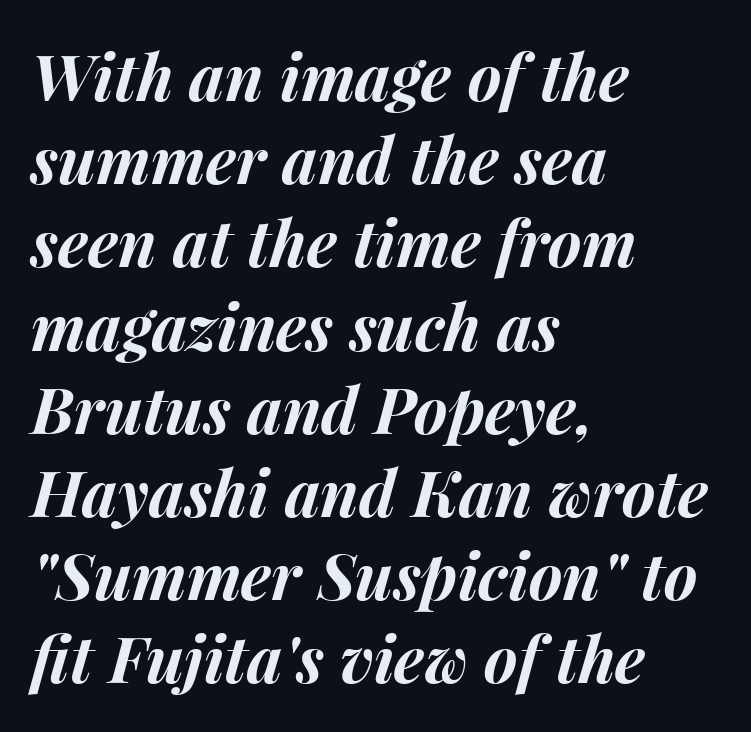
Q: Is the text bold? A: Yes.
Q: Is the text italic (slanted)? A: Yes, it leans right by about 15 degrees.
Q: Is the text underlined? A: No.
Q: How is the paragraph aligned? A: Left-aligned.
Q: Is the spacing between letters normal or unusually wide? A: Normal.
Q: Is the spacing between lines tight, normal or loose? A: Normal.
Q: Width (condensed, normal, or wide)? A: Normal.
Q: Stroke contrast? A: Medium.
Q: x-height? A: Medium.
Q: Monospaced? A: No.
